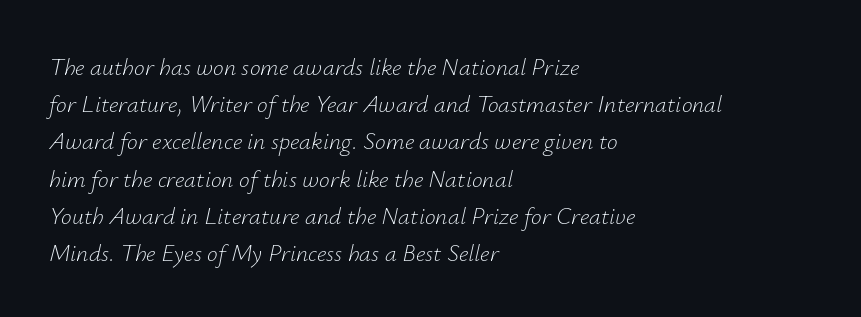
Q: Is the text bold? A: No.
Q: Is the text italic (slanted)? A: Yes, it leans right by about 12 degrees.
Q: Is the text underlined? A: No.
Q: How is the paragraph aligned? A: Left-aligned.
Q: Is the spacing between letters normal or unusually wide? A: Normal.
Q: Is the spacing between lines tight, normal or loose? A: Normal.
